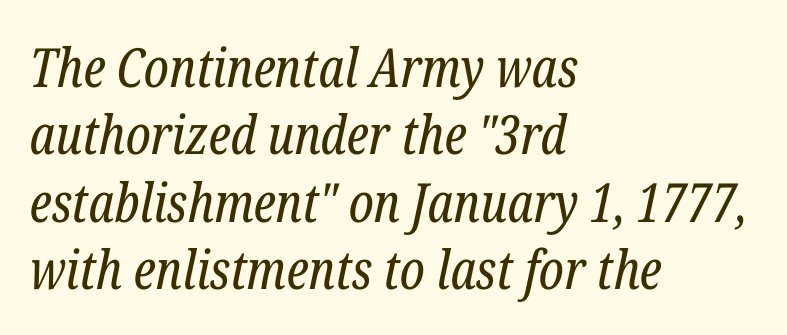
{"serif": "yes", "italic": "yes", "lean": "right", "slant_degrees": 12, "bold": "no", "weight": "regular", "width": "condensed", "stroke_contrast": "low", "x_height": "medium", "monospaced": "no", "underline": "no", "align": "left", "line_spacing": "normal", "line_spacing_ratio": 1.25, "letter_spacing": "normal", "letter_spacing_em": 0.0, "glyph_px": 54}
